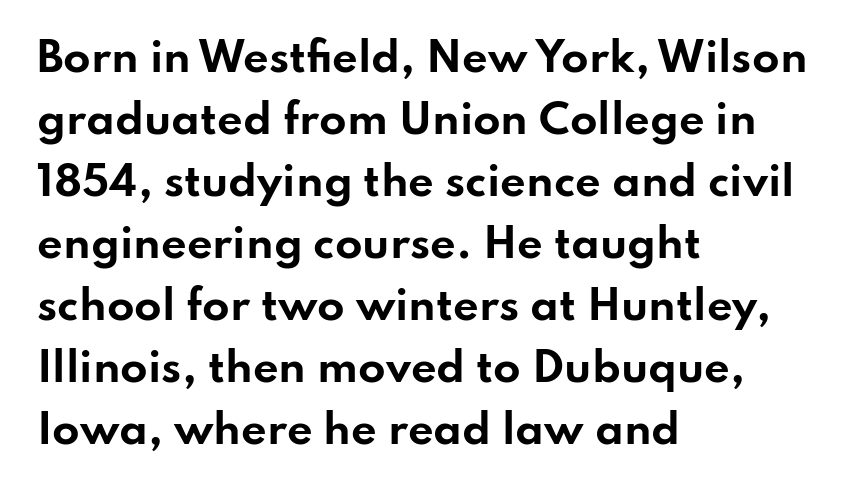
Q: Is the text bold? A: Yes.
Q: Is the text italic (slanted)? A: No, it is upright.
Q: Is the typeface a serif or a sans-serif typeface? A: Sans-serif.
Q: Is the text underlined? A: No.
Q: How is the paragraph aligned? A: Left-aligned.
Q: Is the spacing between letters normal or unusually wide? A: Normal.
Q: Is the spacing between lines tight, normal or loose? A: Normal.
Q: Width (condensed, normal, or wide)? A: Wide.
Q: Stroke contrast? A: Low.
Q: x-height? A: Small.
Q: Monospaced? A: No.
